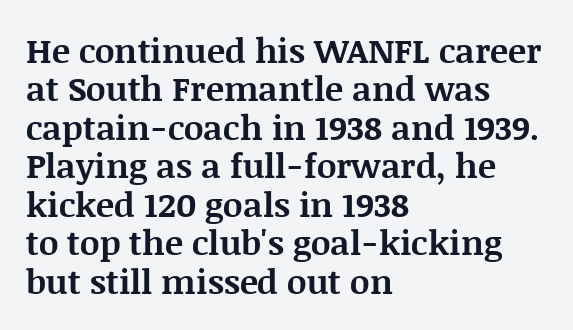
The image shows 34 px bold serif type, upright; set left-aligned, tight line spacing (1.13x), normal letter spacing, not underlined; medium stroke contrast and a large x-height.
